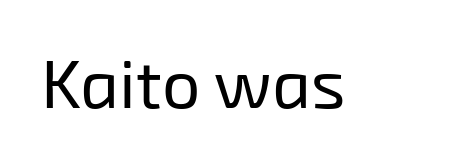
Is this a heavy cut? Hardly; it is regular or lighter. This sample has the flowing, uneven cadence of proportional lettering. Has an underline been added? It has not. In terms of letterspacing, this is plain default setting.
